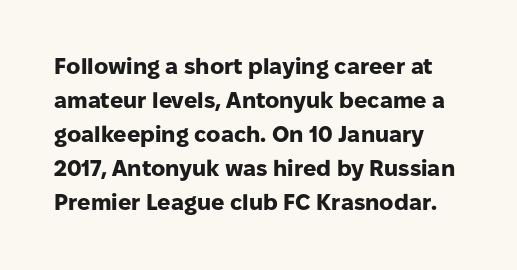
{"italic": "no", "bold": "yes", "underline": "no", "line_spacing": "normal", "line_spacing_ratio": 1.55, "letter_spacing": "normal", "letter_spacing_em": 0.0, "glyph_px": 22}
